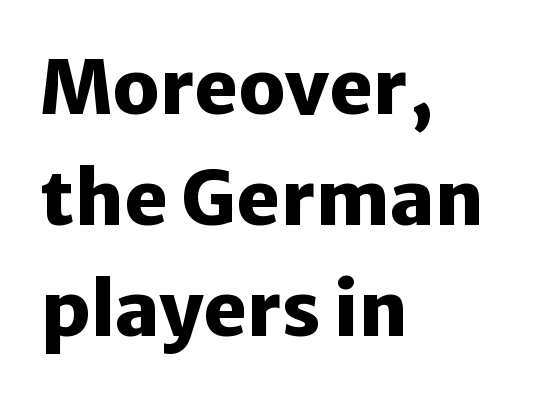
{"serif": "no", "italic": "no", "bold": "yes", "weight": "heavy", "width": "normal", "stroke_contrast": "low", "x_height": "medium", "monospaced": "no", "underline": "no", "align": "left", "line_spacing": "normal", "line_spacing_ratio": 1.48, "letter_spacing": "normal", "letter_spacing_em": 0.0, "glyph_px": 75}
